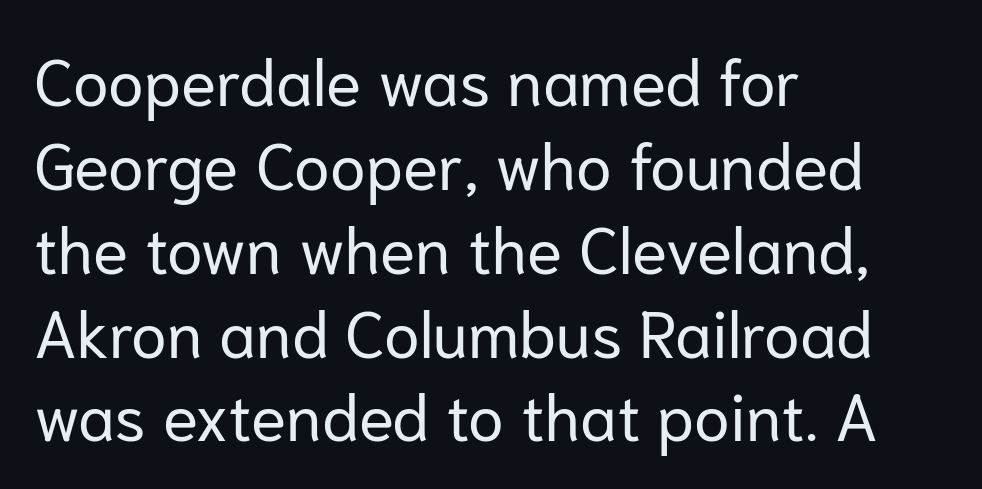
Q: Is the text bold? A: No.
Q: Is the text italic (slanted)? A: No, it is upright.
Q: Is the typeface a serif or a sans-serif typeface? A: Sans-serif.
Q: Is the text underlined? A: No.
Q: How is the paragraph aligned? A: Left-aligned.
Q: Is the spacing between letters normal or unusually wide? A: Normal.
Q: Is the spacing between lines tight, normal or loose? A: Normal.
Q: Width (condensed, normal, or wide)? A: Normal.
Q: Stroke contrast? A: Low.
Q: x-height? A: Medium.
Q: Monospaced? A: No.
